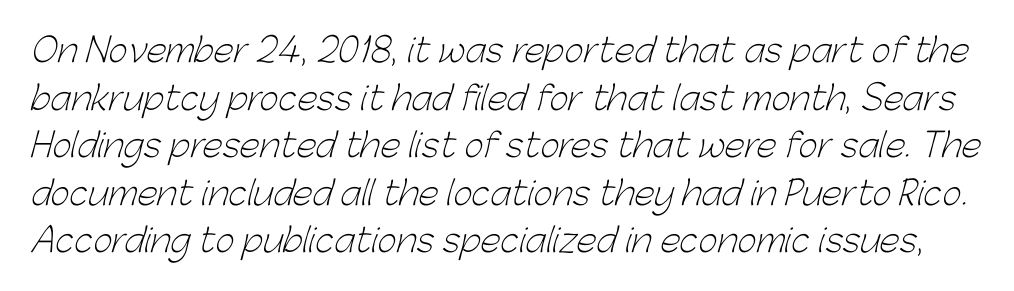
Q: Is the text bold? A: No.
Q: Is the typeface a serif or a sans-serif typeface? A: Sans-serif.
Q: Is the text underlined? A: No.
Q: Is the spacing between letters normal or unusually wide? A: Normal.
Q: Is the spacing between lines tight, normal or loose? A: Normal.
Q: Width (condensed, normal, or wide)? A: Normal.
Q: Stroke contrast? A: Low.
Q: x-height? A: Medium.
Q: Monospaced? A: No.
